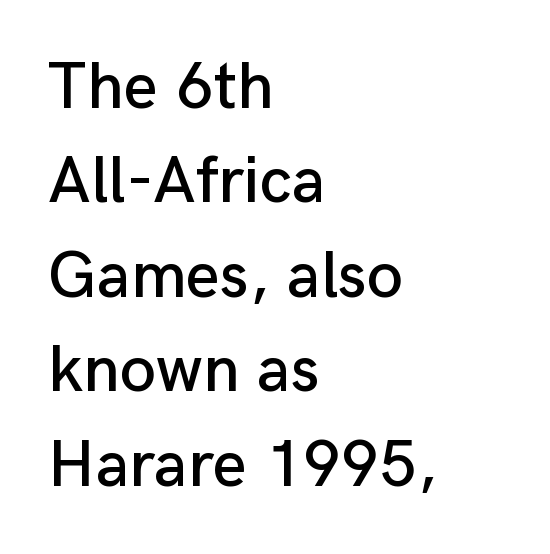
The image shows 66 px sans-serif type, upright; set left-aligned, normal line spacing (1.43x), normal letter spacing, not underlined; low stroke contrast and a medium x-height.
